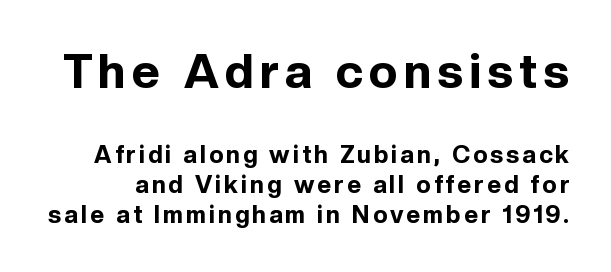
{"serif": "no", "italic": "no", "bold": "yes", "weight": "bold", "width": "normal", "x_height": "medium", "monospaced": "no", "underline": "no", "line_spacing": "normal", "line_spacing_ratio": 1.25, "larger_block": "first", "size_ratio": 2.0, "glyph_px": 48}
